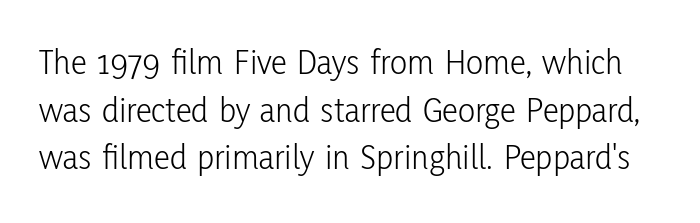
Default kerning and tracking; the words read as compact shapes. The typesetting does not lean heavy: it is not bold. Note: no serifs on the glyphs. Only glyphs here, with clear space below each row.
